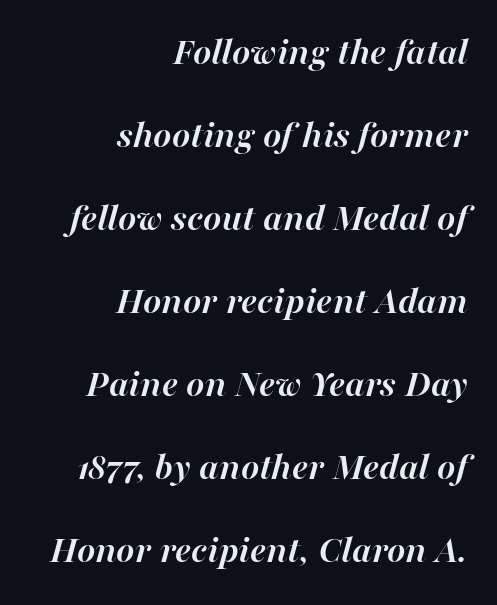
{"italic": "yes", "lean": "right", "slant_degrees": 16, "bold": "yes", "weight": "semibold", "width": "normal", "stroke_contrast": "high", "x_height": "medium", "monospaced": "no", "underline": "no", "align": "right", "line_spacing": "loose", "line_spacing_ratio": 2.13, "letter_spacing": "normal", "letter_spacing_em": 0.0, "glyph_px": 39}
